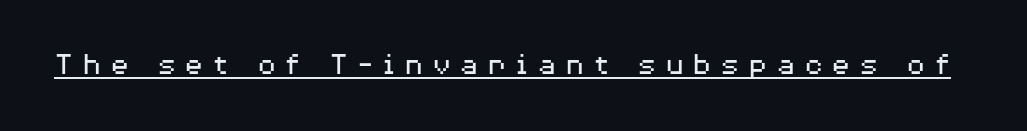
In terms of posture, this sample is upright. Like a heading marked for emphasis, these lines bear an underscore. The line texture is sparse and dotted thanks to wide tracking. Each letter keeps its own natural width here, so spacing adapts to shape. The passage shown is typeset with a sans-serif family. Is the type heavy? It reads as light-to-regular instead.
